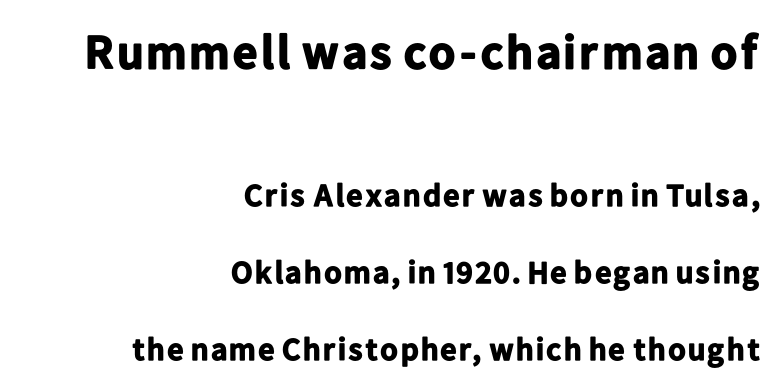
Q: Is the text bold? A: Yes.
Q: Is the text italic (slanted)? A: No, it is upright.
Q: Is the typeface a serif or a sans-serif typeface? A: Sans-serif.
Q: Is the text underlined? A: No.
Q: How is the paragraph aligned? A: Right-aligned.
Q: Is the spacing between letters normal or unusually wide? A: Normal.
Q: Is the spacing between lines tight, normal or loose? A: Loose.
Q: Which block of text is set in a larger size, the first (top) or the second (bottom)? A: The first (top) one.
Q: Width (condensed, normal, or wide)? A: Normal.
Q: Stroke contrast? A: Low.
Q: x-height? A: Medium.
Q: Monospaced? A: No.
